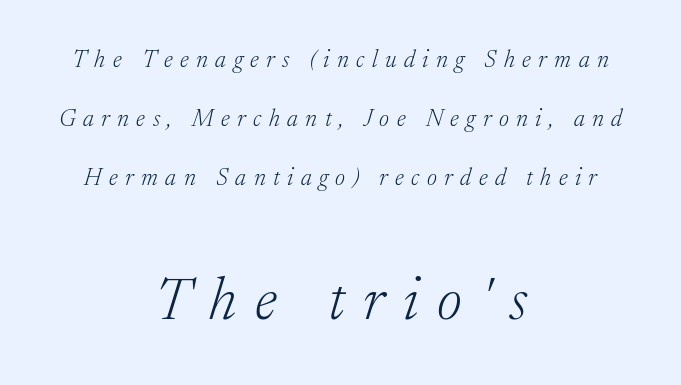
{"serif": "yes", "italic": "yes", "lean": "right", "slant_degrees": 17, "bold": "no", "weight": "light", "width": "normal", "stroke_contrast": "low", "x_height": "medium", "monospaced": "no", "underline": "no", "align": "center", "line_spacing": "loose", "line_spacing_ratio": 2.46, "letter_spacing": "wide", "letter_spacing_em": 0.31, "larger_block": "second", "size_ratio": 2.5, "glyph_px": 60}
